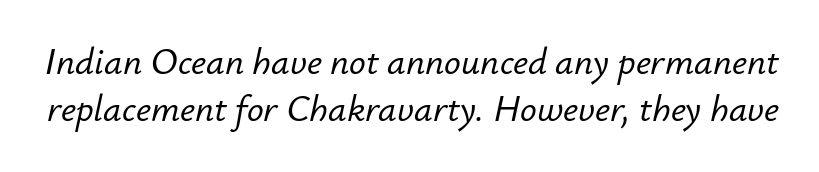
Q: Is the text italic (slanted)? A: Yes, it leans right by about 12 degrees.
Q: Is the text underlined? A: No.
Q: Is the spacing between letters normal or unusually wide? A: Normal.
Q: Is the spacing between lines tight, normal or loose? A: Normal.
Q: Width (condensed, normal, or wide)? A: Normal.
Q: Stroke contrast? A: Low.
Q: x-height? A: Small.
Q: Monospaced? A: No.
